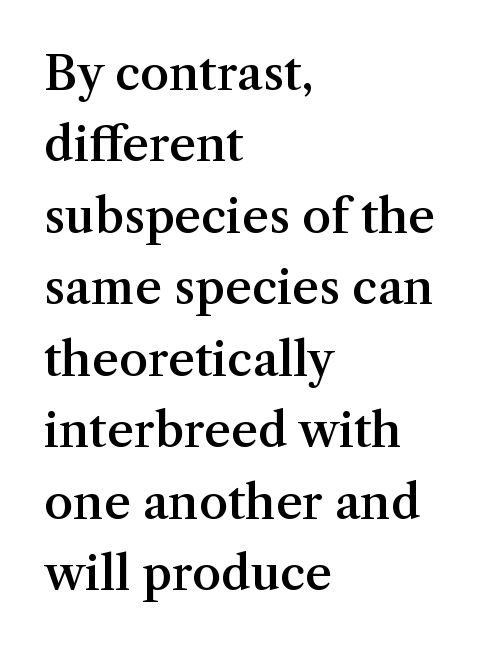
Q: Is the text bold? A: Semi-bold.
Q: Is the text italic (slanted)? A: No, it is upright.
Q: Is the typeface a serif or a sans-serif typeface? A: Serif.
Q: Is the text underlined? A: No.
Q: How is the paragraph aligned? A: Left-aligned.
Q: Is the spacing between letters normal or unusually wide? A: Normal.
Q: Is the spacing between lines tight, normal or loose? A: Normal.
Q: Width (condensed, normal, or wide)? A: Normal.
Q: Stroke contrast? A: Medium.
Q: x-height? A: Medium.
Q: Monospaced? A: No.
